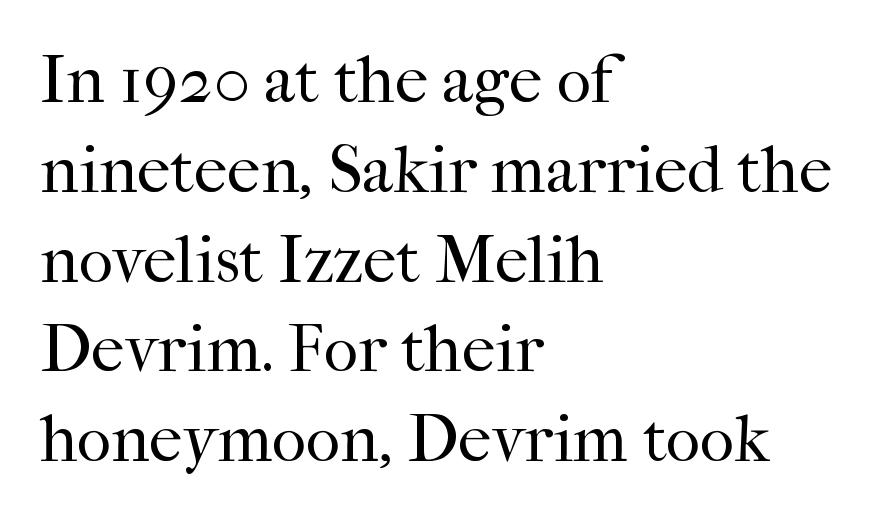
Q: Is the text bold? A: No.
Q: Is the text italic (slanted)? A: No, it is upright.
Q: Is the typeface a serif or a sans-serif typeface? A: Serif.
Q: Is the text underlined? A: No.
Q: How is the paragraph aligned? A: Left-aligned.
Q: Is the spacing between letters normal or unusually wide? A: Normal.
Q: Is the spacing between lines tight, normal or loose? A: Normal.
Q: Width (condensed, normal, or wide)? A: Normal.
Q: Stroke contrast? A: High.
Q: x-height? A: Medium.
Q: Monospaced? A: No.
